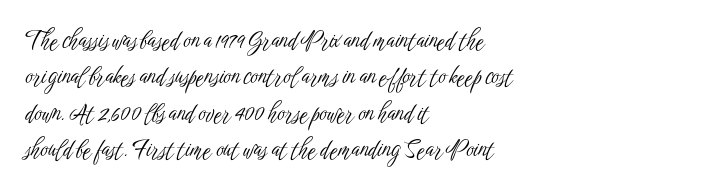
{"bold": "no", "underline": "no", "align": "left", "line_spacing": "normal", "line_spacing_ratio": 1.58, "letter_spacing": "normal", "letter_spacing_em": 0.0, "glyph_px": 23}
